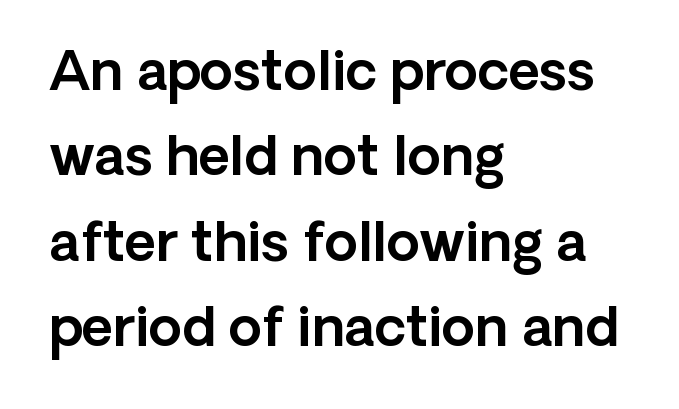
The image shows 54 px sans-serif type, upright; set left-aligned, normal line spacing (1.58x), normal letter spacing, not underlined; a medium x-height.
